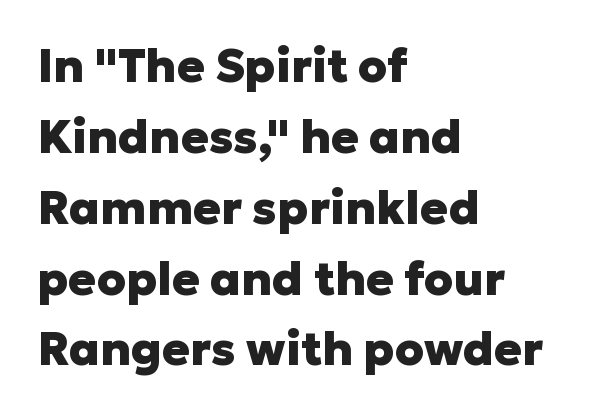
The image shows 46 px heavy sans-serif type, upright; set left-aligned, normal line spacing (1.54x), normal letter spacing, not underlined; low stroke contrast and a medium x-height.
